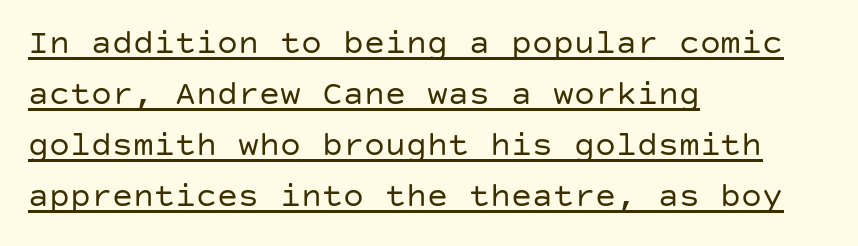
The image shows 35 px regular-weight sans-serif type, upright; set left-aligned, normal line spacing (1.46x), normal letter spacing, underlined; low stroke contrast and a large x-height.
